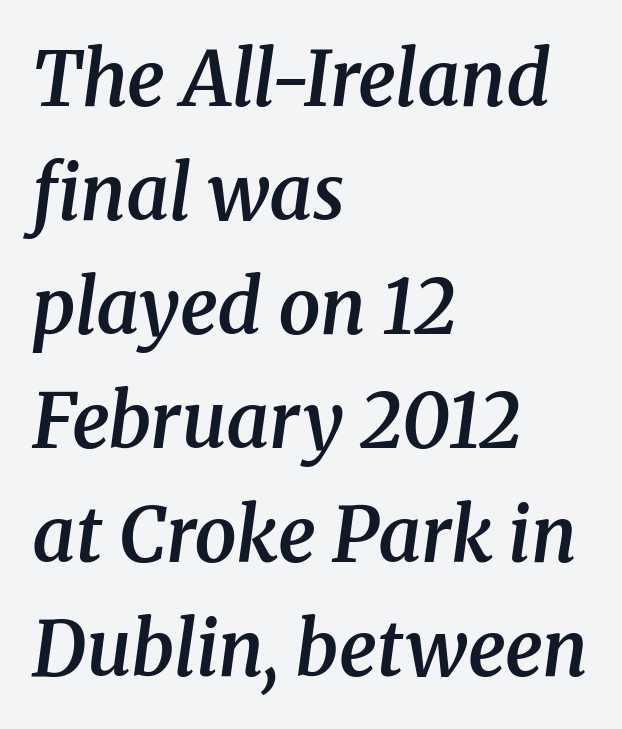
{"serif": "yes", "italic": "yes", "lean": "right", "slant_degrees": 8, "bold": "semi", "weight": "semibold", "width": "normal", "stroke_contrast": "medium", "x_height": "medium", "monospaced": "no", "underline": "no", "align": "left", "line_spacing": "normal", "line_spacing_ratio": 1.52, "letter_spacing": "normal", "letter_spacing_em": 0.0, "glyph_px": 75}
